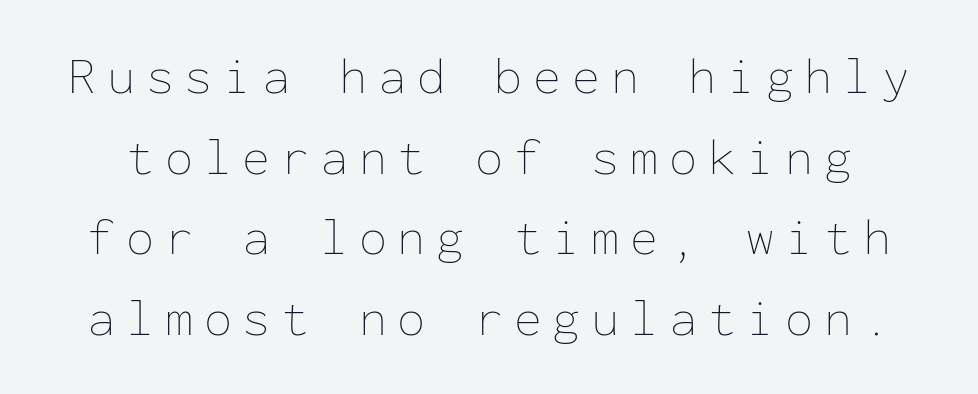
Rows of type keep a routine distance in the vertical direction. The letters are spread apart with noticeably loose tracking. You could count columns in this text — the font is strictly monospaced. The type sits square on the baseline with zero lean. The strip under each line holds only bare page.
